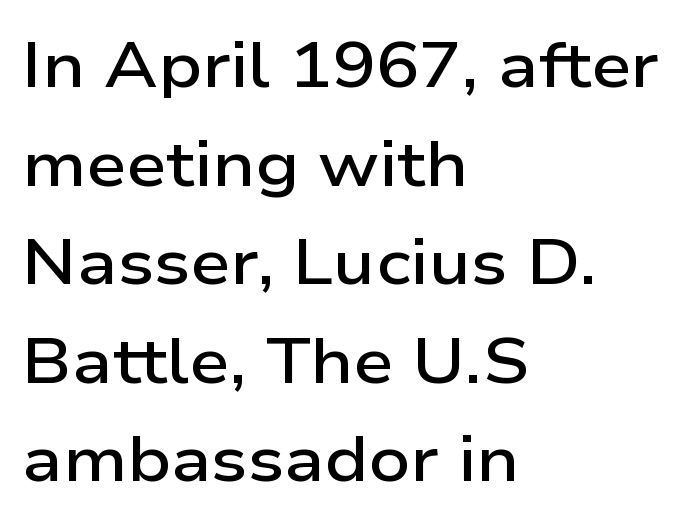
Line starts are locked; line ends wander. These lines are rendered in a variable-pitch font. The font is running at a semibold setting, under full bold. The line texture is even and compact thanks to regular tracking.
